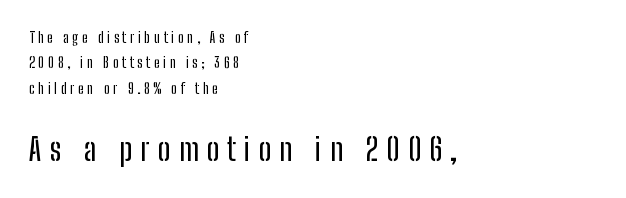
{"serif": "no", "italic": "no", "width": "condensed", "stroke_contrast": "low", "x_height": "medium", "monospaced": "no", "underline": "no", "align": "left", "line_spacing_ratio": 1.82, "letter_spacing": "wide", "letter_spacing_em": 0.26, "larger_block": "second", "size_ratio": 2.21, "glyph_px": 31}
